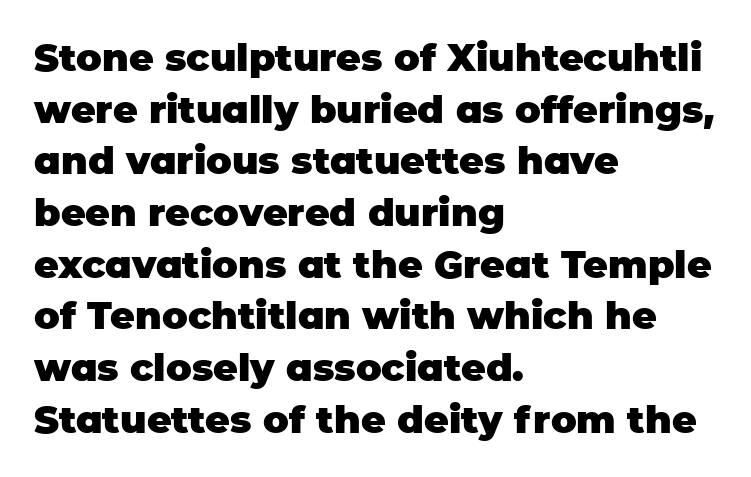
{"serif": "no", "italic": "no", "bold": "yes", "weight": "heavy", "width": "normal", "stroke_contrast": "low", "x_height": "large", "monospaced": "no", "underline": "no", "align": "left", "line_spacing": "normal", "line_spacing_ratio": 1.36, "letter_spacing": "normal", "letter_spacing_em": 0.0, "glyph_px": 38}
